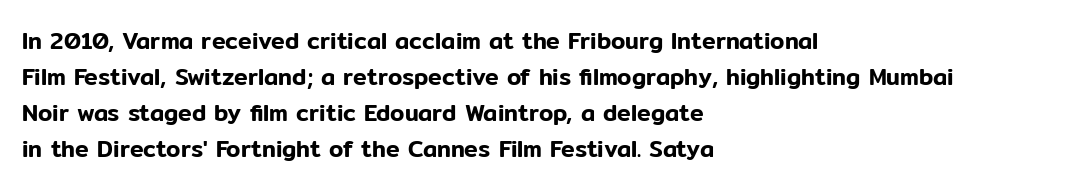
The image shows 23 px text type, upright; set left-aligned, normal line spacing (1.56x), normal letter spacing, not underlined.
